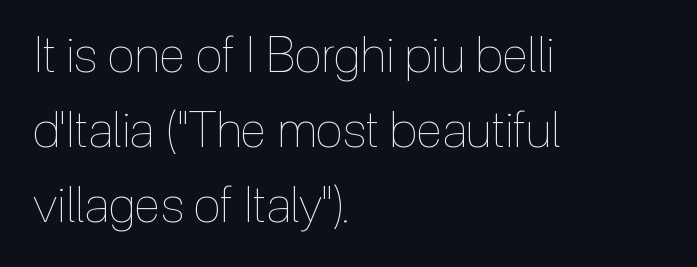
Q: Is the text bold? A: No.
Q: Is the text italic (slanted)? A: No, it is upright.
Q: Is the text underlined? A: No.
Q: How is the paragraph aligned? A: Left-aligned.
Q: Is the spacing between letters normal or unusually wide? A: Normal.
Q: Is the spacing between lines tight, normal or loose? A: Normal.
Q: Width (condensed, normal, or wide)? A: Condensed.
Q: x-height? A: Medium.
Q: Monospaced? A: No.
